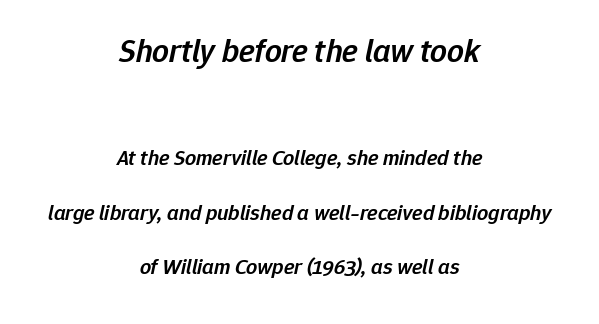
{"italic": "yes", "lean": "right", "slant_degrees": 12, "bold": "semi", "weight": "semibold", "width": "normal", "stroke_contrast": "low", "x_height": "medium", "monospaced": "no", "underline": "no", "align": "center", "line_spacing": "loose", "line_spacing_ratio": 2.48, "letter_spacing": "normal", "letter_spacing_em": 0.0, "larger_block": "first", "size_ratio": 1.5, "glyph_px": 33}
